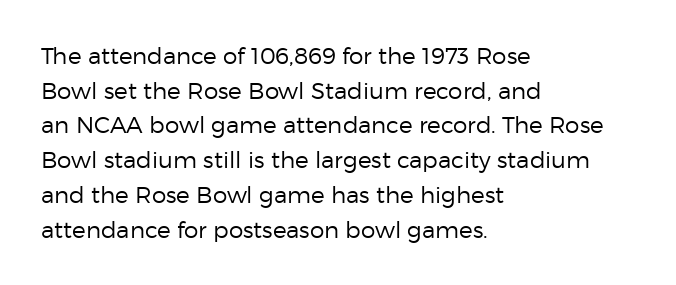
{"italic": "no", "bold": "no", "underline": "no", "align": "left", "line_spacing": "normal", "line_spacing_ratio": 1.51, "letter_spacing": "normal", "letter_spacing_em": 0.0, "glyph_px": 23}
